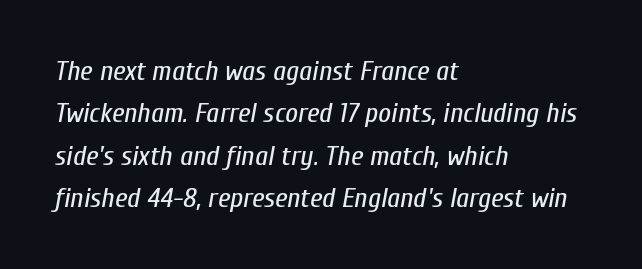
The image shows 28 px regular-weight, condensed type, italic (leaning right); set left-aligned, normal line spacing (1.51x), normal letter spacing, not underlined; low stroke contrast and a medium x-height.
